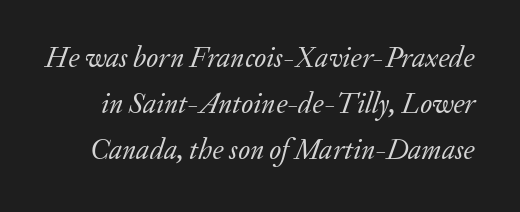
The rendering uses natural spacing where letterforms have individual widths. This sample uses a serif face. Normally led — the rows are evenly, conventionally spaced. Any mark beneath the type? The region is blank. Stroke mass is kept to a normal reading level or below. This rendering leaves character spacing at its baseline value.
